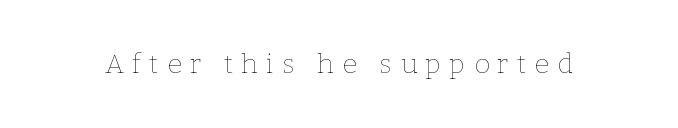
Q: Is the text bold? A: No.
Q: Is the text italic (slanted)? A: No, it is upright.
Q: Is the text underlined? A: No.
Q: Is the spacing between letters normal or unusually wide? A: Unusually wide.
